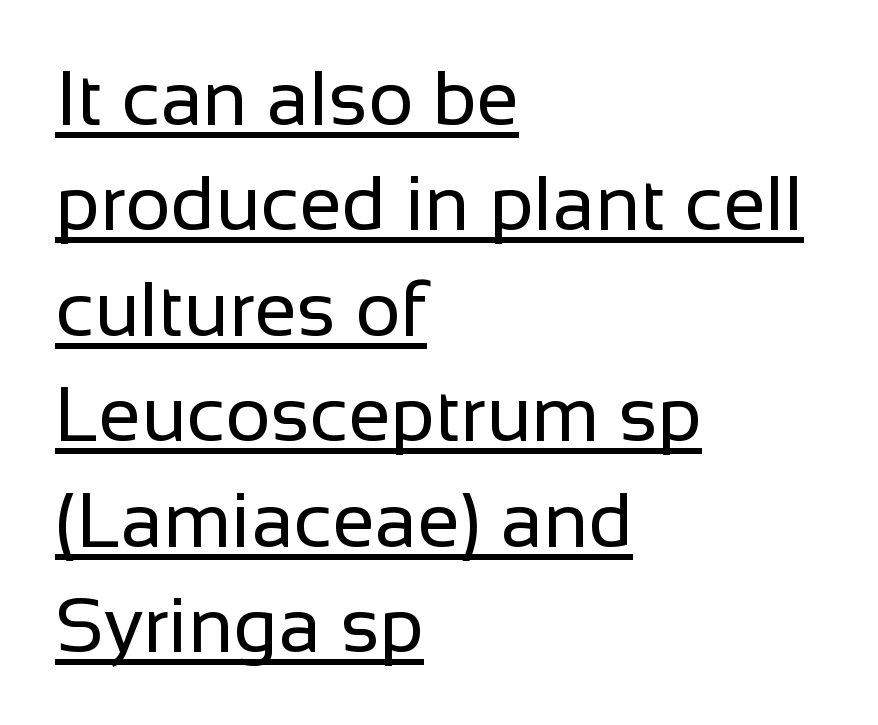
Reading down the block, your eye returns to a fixed left position each line. A baseline rule has been typeset under these characters. Spacing between characters is what you'd get straight out of the box. This sample uses an upright cut, with every glyph sitting square on the baseline. Spacing verdict: proportional, widths tailored to each character. This sample uses a sans-serif face.
